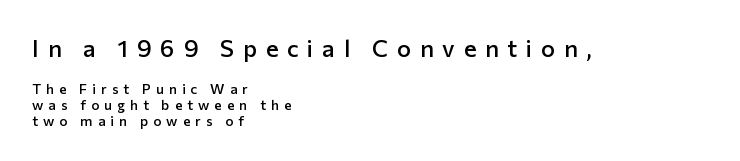
{"italic": "no", "bold": "semi", "underline": "no", "align": "left", "line_spacing": "tight", "line_spacing_ratio": 1.15, "letter_spacing": "wide", "letter_spacing_em": 0.36, "larger_block": "first", "size_ratio": 1.71, "glyph_px": 24}
